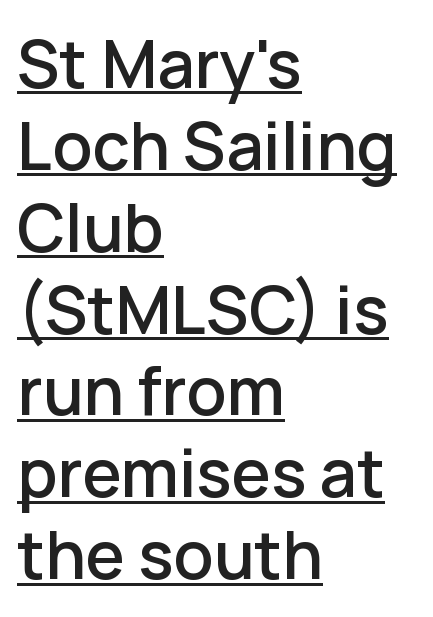
Q: Is the text italic (slanted)? A: No, it is upright.
Q: Is the typeface a serif or a sans-serif typeface? A: Sans-serif.
Q: Is the text underlined? A: Yes.
Q: How is the paragraph aligned? A: Left-aligned.
Q: Is the spacing between letters normal or unusually wide? A: Normal.
Q: Width (condensed, normal, or wide)? A: Normal.
Q: Stroke contrast? A: Low.
Q: x-height? A: Medium.
Q: Monospaced? A: No.
